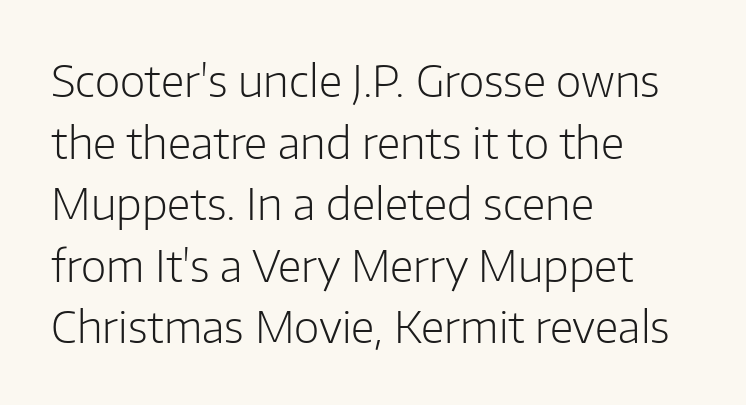
Q: Is the text bold? A: No.
Q: Is the text italic (slanted)? A: No, it is upright.
Q: Is the typeface a serif or a sans-serif typeface? A: Sans-serif.
Q: Is the text underlined? A: No.
Q: How is the paragraph aligned? A: Left-aligned.
Q: Is the spacing between letters normal or unusually wide? A: Normal.
Q: Is the spacing between lines tight, normal or loose? A: Normal.
Q: Width (condensed, normal, or wide)? A: Normal.
Q: Stroke contrast? A: Low.
Q: x-height? A: Medium.
Q: Monospaced? A: No.
